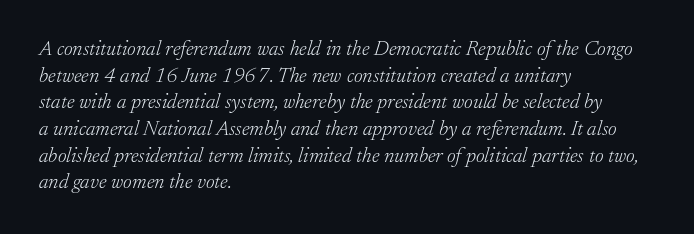
Q: Is the text bold? A: No.
Q: Is the text italic (slanted)? A: Yes, it leans right by about 17 degrees.
Q: Is the text underlined? A: No.
Q: How is the paragraph aligned? A: Left-aligned.
Q: Is the spacing between letters normal or unusually wide? A: Normal.
Q: Is the spacing between lines tight, normal or loose? A: Normal.
